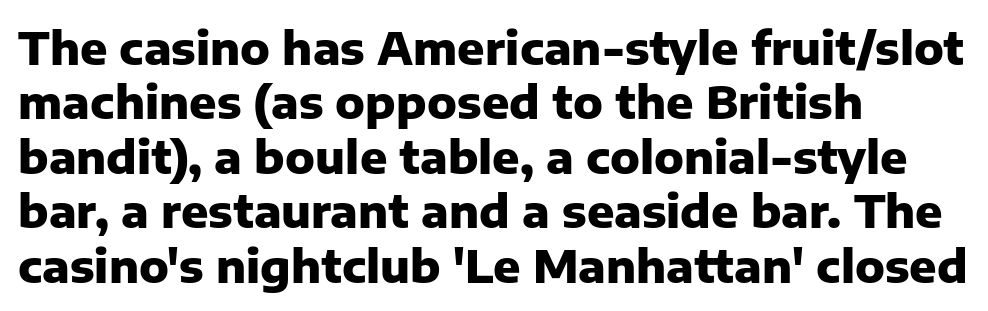
The designer went with a sans here, leaving each stem footless. Honestly, the letter spacing is just normal — you wouldn't notice it. Looks like regular typesetting: each glyph gets only the width it needs. The space beneath each line is pristine and unruled.
